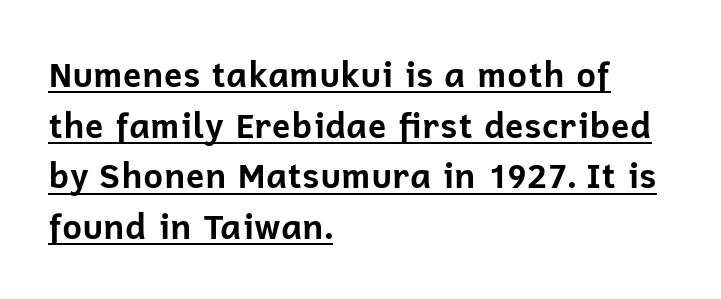
{"serif": "no", "italic": "no", "bold": "yes", "weight": "bold", "width": "normal", "stroke_contrast": "low", "x_height": "medium", "monospaced": "no", "underline": "yes", "align": "left", "line_spacing": "normal", "line_spacing_ratio": 1.49, "letter_spacing": "normal", "letter_spacing_em": 0.0, "glyph_px": 34}
